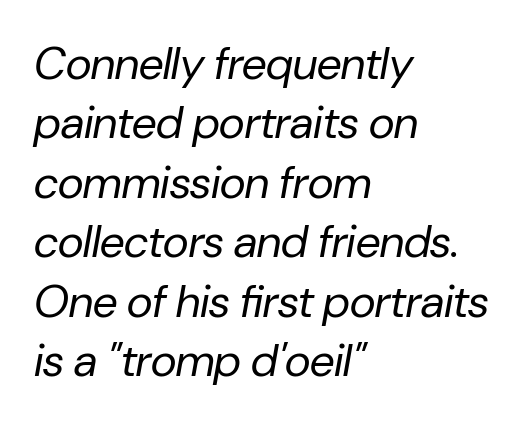
The letterforms sit at book weight or below. The letters advance in unequal steps, a hallmark of proportional type. The block of text has a typical density, with ordinary space between rows. Compared with a centered layout, this one pins lines to the left instead. Anything drawn beneath the words? Only blank space.
